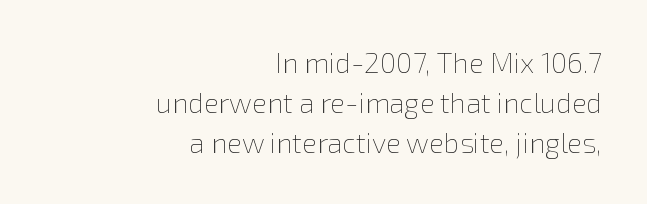
Tracking value appears to be zero — textbook default spacing. A normal amount of white space separates one row of letters from the next. Summary of weight: not heavy and not bold. A typesetter would mark this as roman, not italic. Caption: multi-line text, flush right, ragged left.
